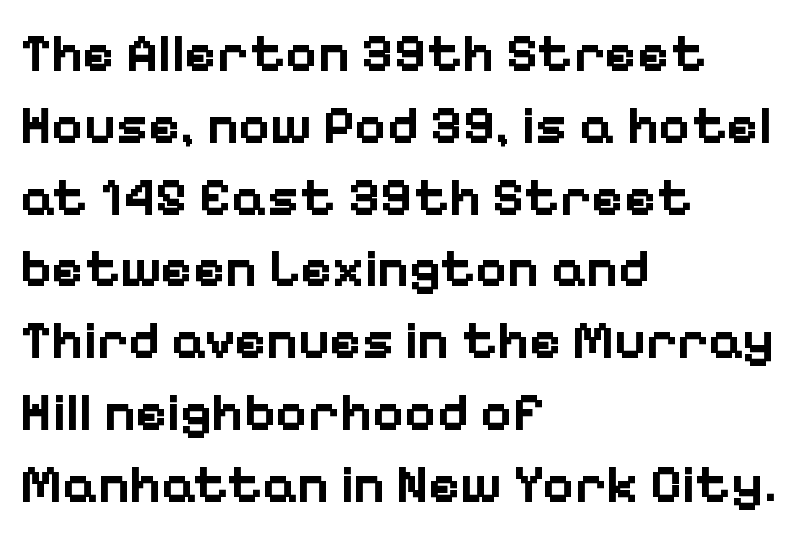
Q: Is the text bold? A: Yes.
Q: Is the text italic (slanted)? A: No, it is upright.
Q: Is the typeface a serif or a sans-serif typeface? A: Sans-serif.
Q: Is the text underlined? A: No.
Q: How is the paragraph aligned? A: Left-aligned.
Q: Is the spacing between letters normal or unusually wide? A: Normal.
Q: Is the spacing between lines tight, normal or loose? A: Normal.
Q: Width (condensed, normal, or wide)? A: Normal.
Q: Stroke contrast? A: Low.
Q: x-height? A: Medium.
Q: Monospaced? A: No.
